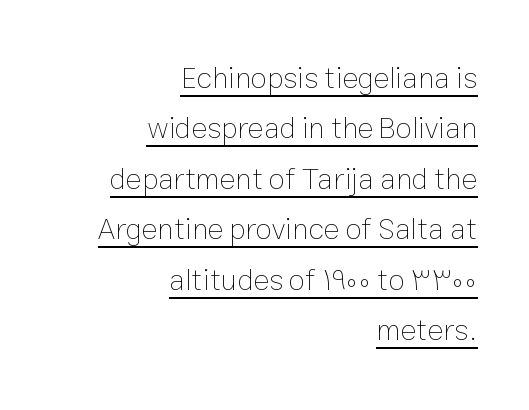
Q: Is the text bold? A: No.
Q: Is the text italic (slanted)? A: No, it is upright.
Q: Is the text underlined? A: Yes.
Q: How is the paragraph aligned? A: Right-aligned.
Q: Is the spacing between letters normal or unusually wide? A: Normal.
Q: Is the spacing between lines tight, normal or loose? A: Normal.
Q: Width (condensed, normal, or wide)? A: Normal.
Q: Stroke contrast? A: Low.
Q: x-height? A: Medium.
Q: Monospaced? A: No.
